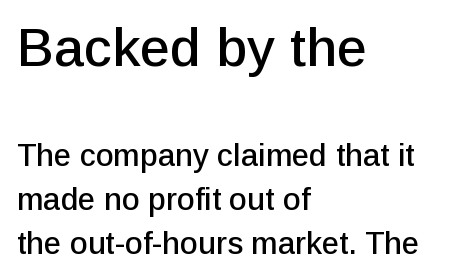
Posture: straight, roman, zero tilt. Inter-character spacing is left at the font's built-in metrics. The rendering shrinks the type as you move from the upper chunk to the lower. The rendering uses natural spacing where letterforms have individual widths. Vertically, the passage feels balanced, rows spaced as you'd expect. Layout note: lines flush left.
